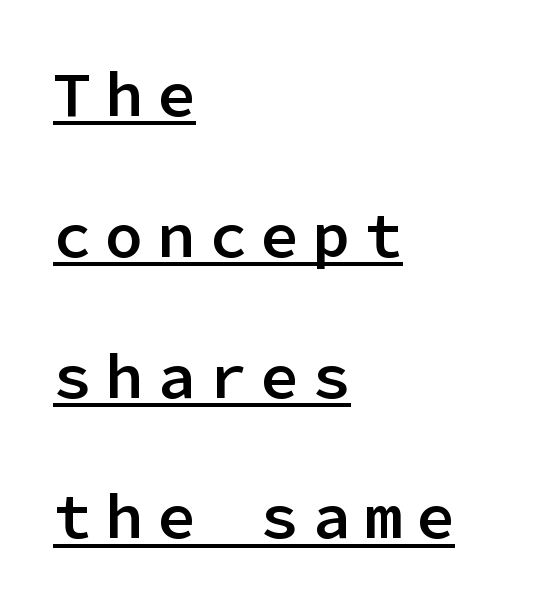
Q: Is the text bold? A: Semi-bold.
Q: Is the text italic (slanted)? A: No, it is upright.
Q: Is the typeface a serif or a sans-serif typeface? A: Sans-serif.
Q: Is the text underlined? A: Yes.
Q: How is the paragraph aligned? A: Left-aligned.
Q: Is the spacing between letters normal or unusually wide? A: Unusually wide.
Q: Is the spacing between lines tight, normal or loose? A: Loose.
Q: Width (condensed, normal, or wide)? A: Normal.
Q: Stroke contrast? A: Low.
Q: x-height? A: Medium.
Q: Monospaced? A: Yes.
